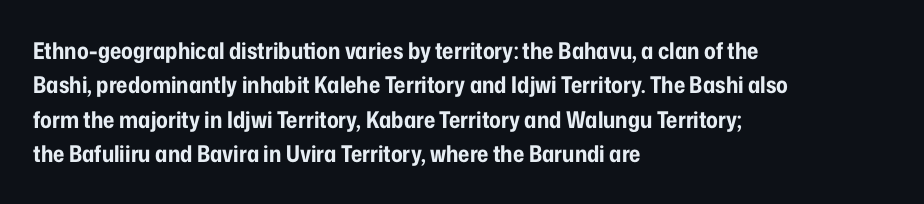
{"italic": "no", "bold": "yes", "underline": "no", "align": "left", "line_spacing": "normal", "line_spacing_ratio": 1.5, "letter_spacing": "normal", "letter_spacing_em": 0.0, "glyph_px": 23}
